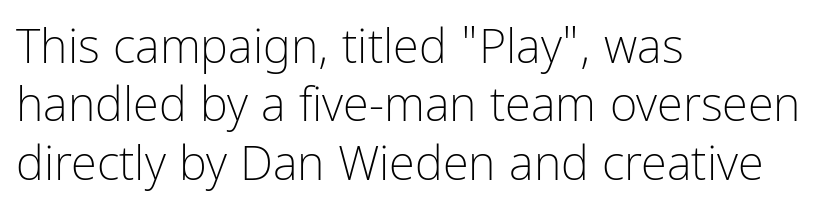
{"serif": "no", "italic": "no", "bold": "no", "weight": "light", "width": "condensed", "stroke_contrast": "low", "x_height": "medium", "monospaced": "no", "underline": "no", "align": "left", "line_spacing_ratio": 1.24, "letter_spacing": "normal", "letter_spacing_em": 0.0, "glyph_px": 47}
